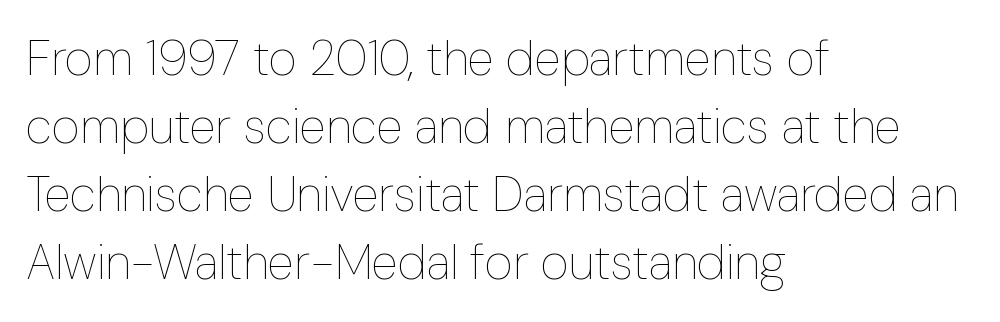
Summary of weight: not heavy and not bold. Inter-character spacing is left at the font's built-in metrics. Is there much room between lines? A standard amount, neither cramped nor airy. Letters rest on an invisible, unmarked baseline. Horizontal alignment here is leftward, the default for most running prose.
